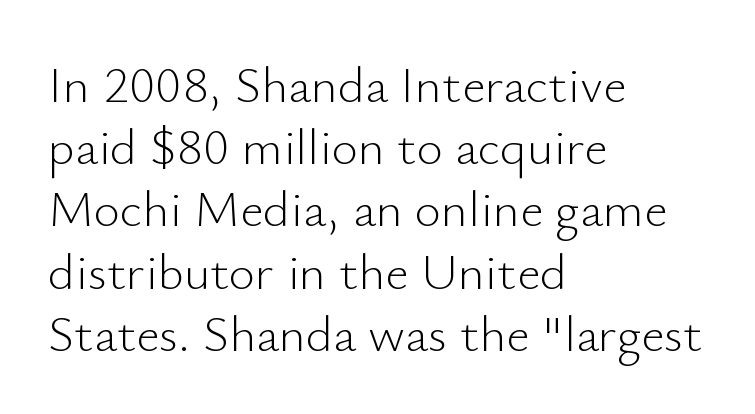
The image shows 51 px light sans-serif type, upright; set left-aligned, line spacing 1.22x, normal letter spacing, not underlined; low stroke contrast and a small x-height.
